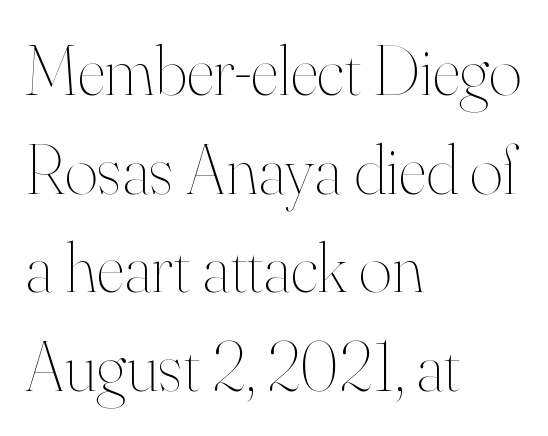
The image shows 71 px thin type, upright; set left-aligned, normal line spacing (1.39x), normal letter spacing, not underlined; high stroke contrast and a small x-height.
